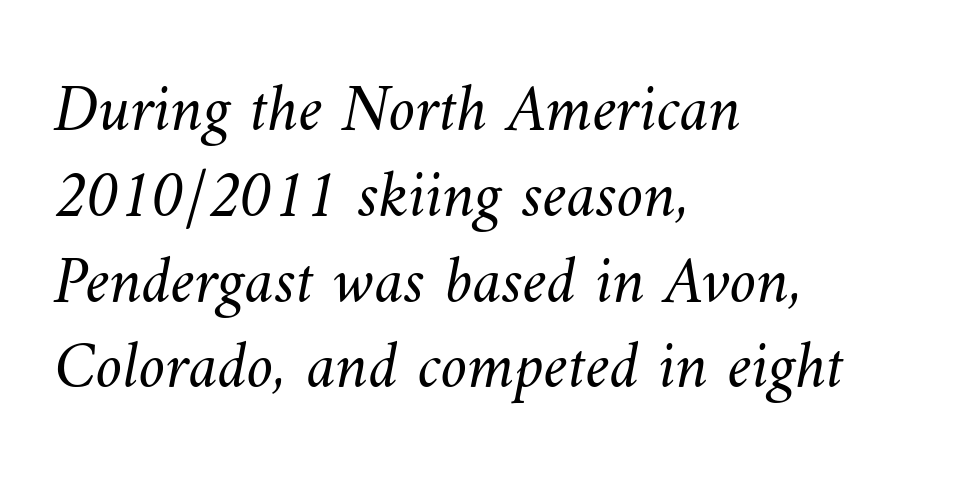
The image shows 67 px light type; set left-aligned, normal line spacing (1.28x), normal letter spacing, not underlined; medium stroke contrast and a small x-height.
